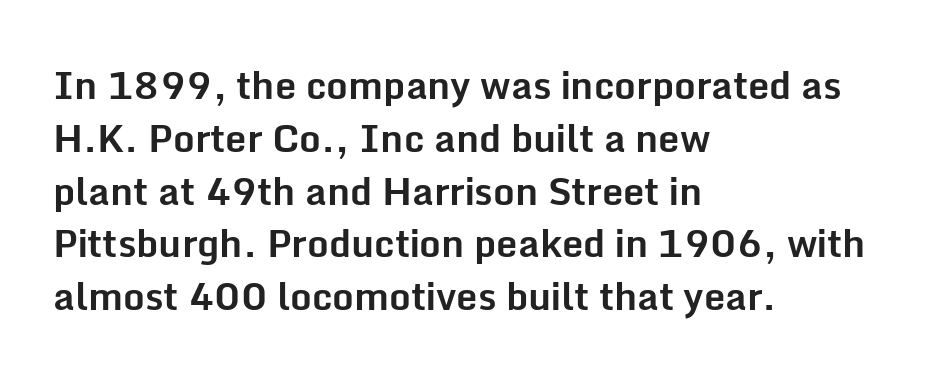
Does the lettering tilt? It doesn't — this is upright. How are the letters spaced? Ordinarily, with no added tracking. The space beneath each line is pristine and unruled. One-word summary of the alignment: left.
